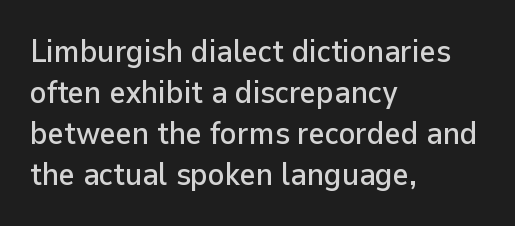
Proportional: the letters do not fall into vertical columns. The type family on display is of the sans-serif kind. Vertically, the passage feels balanced, rows spaced as you'd expect. The type sits square on the baseline with zero lean. Between one letter and the next there's only the usual sliver of space. In CSS terms this would be text-align: left.
